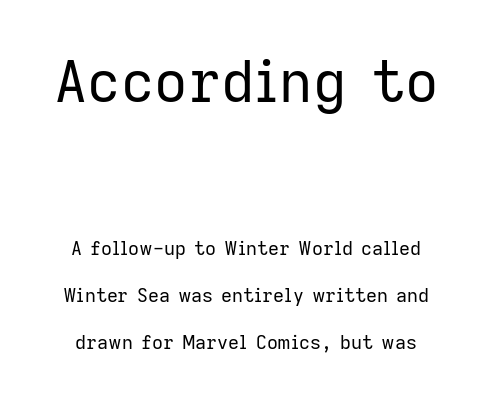
Each letter keeps its own natural width here, so spacing adapts to shape. The space between consecutive lines is lavish. Of the two passages, the one on top uses the larger point size. Nope, no serifs anywhere on these letters. Nothing heavy about these letters — not bold at all.
